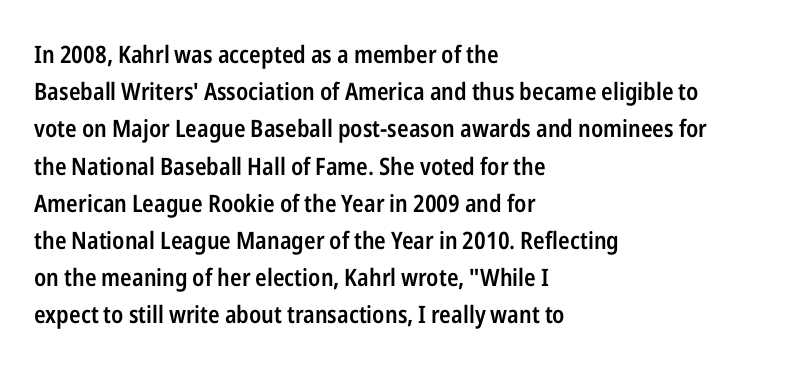
{"italic": "no", "bold": "semi", "underline": "no", "align": "left", "line_spacing": "normal", "line_spacing_ratio": 1.55, "letter_spacing": "normal", "letter_spacing_em": 0.0, "glyph_px": 24}
